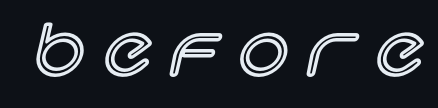
The image shows 70 px text type; set unusually wide letter spacing (+0.28 em), not underlined; a large x-height.
